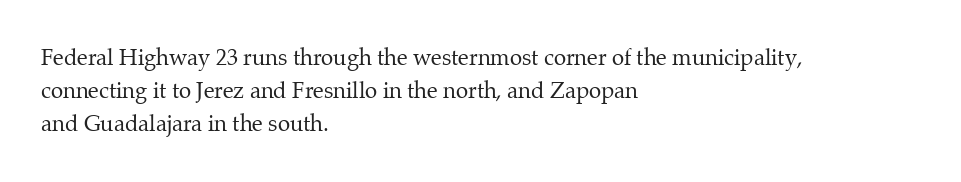
The image shows 22 px text type, upright; set left-aligned, normal line spacing (1.5x), normal letter spacing, not underlined.
